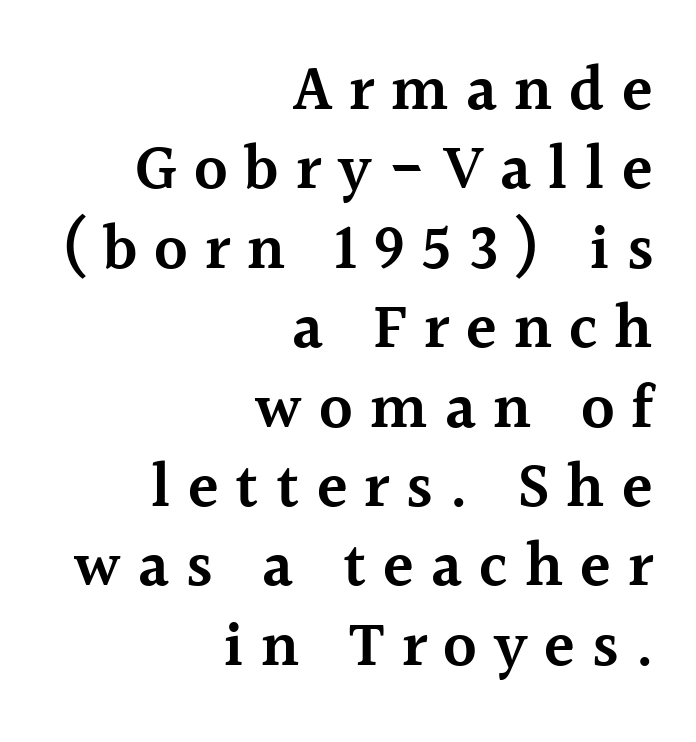
Q: Is the text bold? A: Semi-bold.
Q: Is the text italic (slanted)? A: No, it is upright.
Q: Is the typeface a serif or a sans-serif typeface? A: Serif.
Q: Is the text underlined? A: No.
Q: How is the paragraph aligned? A: Right-aligned.
Q: Is the spacing between letters normal or unusually wide? A: Unusually wide.
Q: Is the spacing between lines tight, normal or loose? A: Normal.
Q: Width (condensed, normal, or wide)? A: Normal.
Q: x-height? A: Medium.
Q: Monospaced? A: No.
